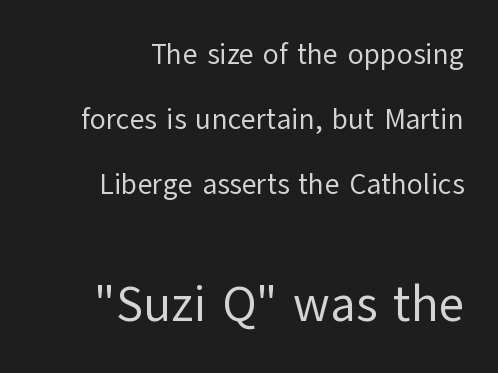
{"serif": "no", "italic": "no", "bold": "no", "weight": "regular", "width": "normal", "stroke_contrast": "low", "x_height": "medium", "monospaced": "no", "underline": "no", "align": "right", "line_spacing": "loose", "line_spacing_ratio": 2.24, "letter_spacing": "normal", "letter_spacing_em": 0.0, "larger_block": "second", "size_ratio": 1.72, "glyph_px": 50}
